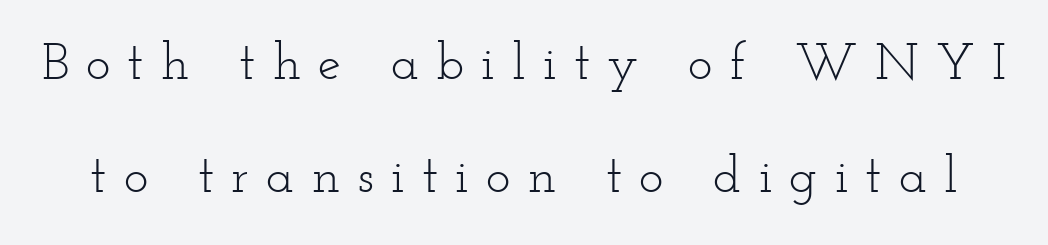
The image shows 52 px light, wide serif type, upright; set loose line spacing (2.17x), unusually wide letter spacing (+0.33 em), not underlined; low stroke contrast and a small x-height.
